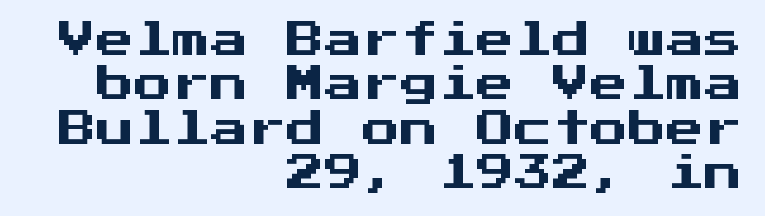
The image shows 38 px sans-serif type, upright, monospaced; set right-aligned, line spacing 1.17x, normal letter spacing, not underlined; medium stroke contrast and a medium x-height.
